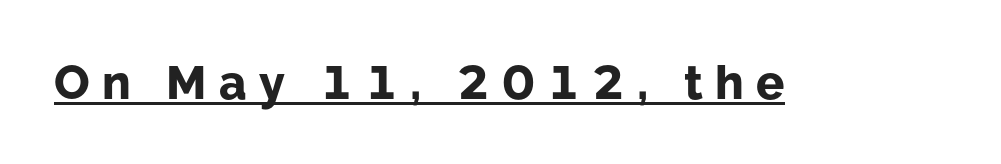
Q: Is the text bold? A: Yes.
Q: Is the text italic (slanted)? A: No, it is upright.
Q: Is the typeface a serif or a sans-serif typeface? A: Sans-serif.
Q: Is the text underlined? A: Yes.
Q: Is the spacing between letters normal or unusually wide? A: Unusually wide.
Q: Width (condensed, normal, or wide)? A: Normal.
Q: Stroke contrast? A: Low.
Q: x-height? A: Medium.
Q: Monospaced? A: No.
